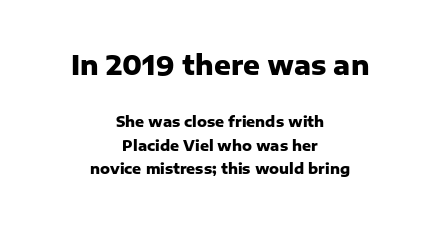
The image shows 26 px bold type, upright; set centered, normal line spacing (1.67x), normal letter spacing, not underlined; the first (top) block is 1.86x larger.
